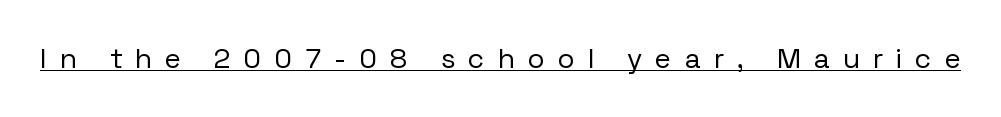
The image shows 28 px regular-weight sans-serif type, upright; set unusually wide letter spacing (+0.48 em), underlined; low stroke contrast and a medium x-height.
